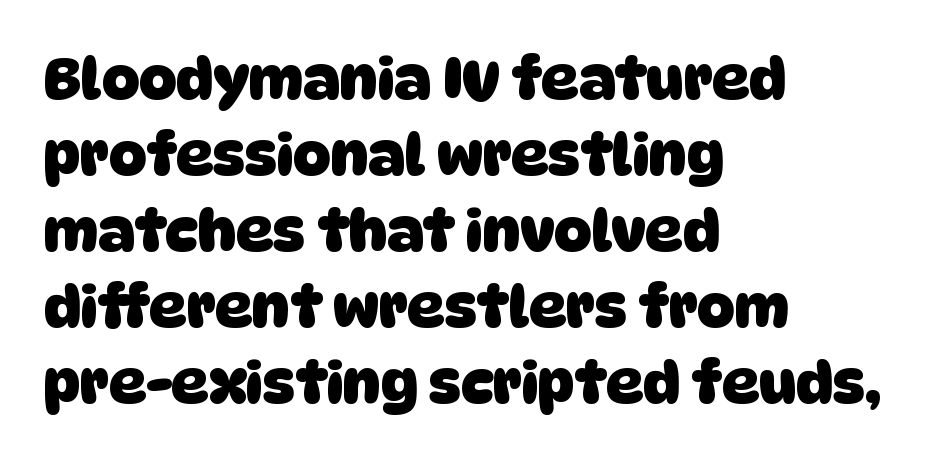
{"serif": "no", "bold": "yes", "weight": "heavy", "width": "normal", "stroke_contrast": "low", "x_height": "large", "monospaced": "no", "underline": "no", "align": "left", "line_spacing": "normal", "line_spacing_ratio": 1.31, "letter_spacing": "normal", "letter_spacing_em": 0.0, "glyph_px": 58}
